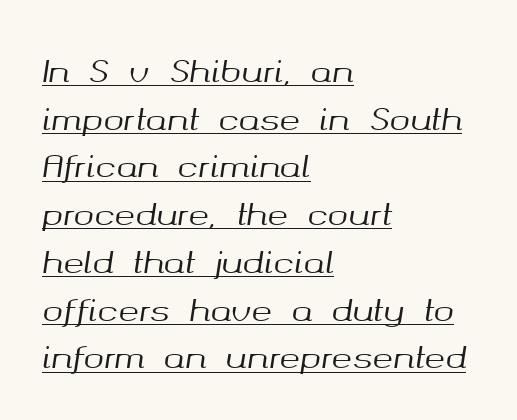
Observe the ordinary spacing: letters are neighbours, not strangers. Character widths vary here, with narrow letters taking less room than wide ones. The setting favours the left margin, as ordinary paragraphs usually do. Honestly, the underline is the first thing you notice here. Successive baselines arrive at the customary interval. Compared with ordinary roman type, these characters are visibly tilted.
